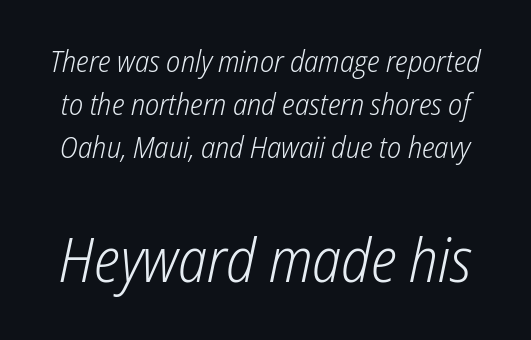
The emphasis by scale lands on block number two, below. Weight: in the light-to-regular range. Line spacing here is normal. The glyphs are unaccompanied by any horizontal stroke below them. The typography opts for an oblique posture over an upright one.
